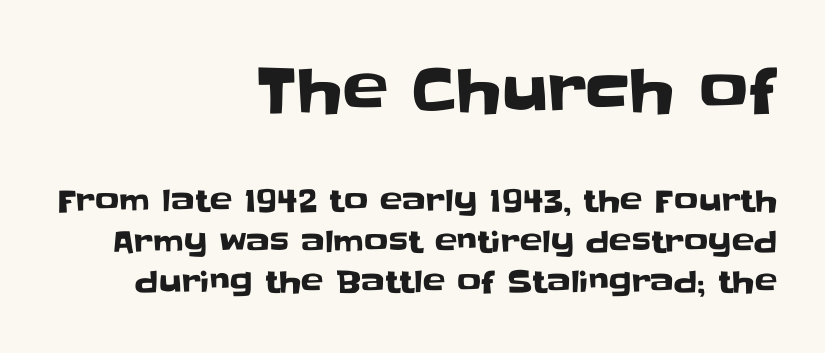
{"serif": "no", "italic": "no", "width": "normal", "stroke_contrast": "low", "x_height": "large", "monospaced": "no", "underline": "no", "align": "right", "line_spacing": "normal", "line_spacing_ratio": 1.36, "letter_spacing": "normal", "letter_spacing_em": 0.0, "larger_block": "first", "size_ratio": 2.03, "glyph_px": 61}
